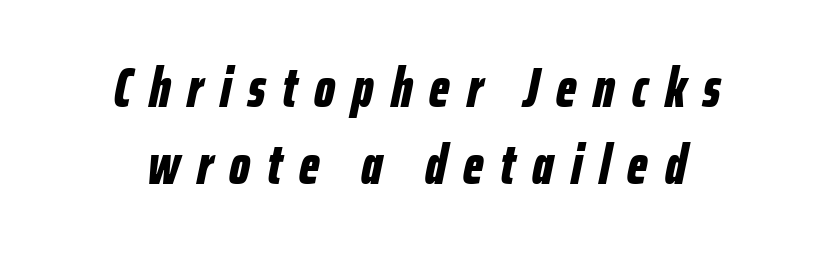
Q: Is the text bold? A: Yes.
Q: Is the text italic (slanted)? A: Yes, it leans right by about 12 degrees.
Q: Is the text underlined? A: No.
Q: How is the paragraph aligned? A: Centered.
Q: Is the spacing between letters normal or unusually wide? A: Unusually wide.
Q: Is the spacing between lines tight, normal or loose? A: Normal.
Q: Width (condensed, normal, or wide)? A: Condensed.
Q: Stroke contrast? A: Low.
Q: x-height? A: Medium.
Q: Monospaced? A: No.
